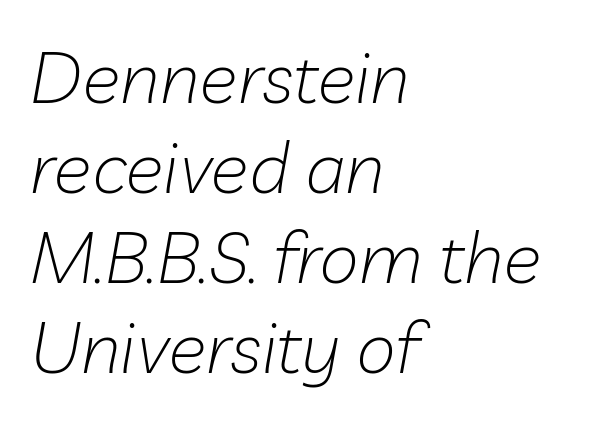
The image shows 72 px light type, italic (leaning right); set left-aligned, normal line spacing (1.25x), normal letter spacing, not underlined; low stroke contrast and a medium x-height.
